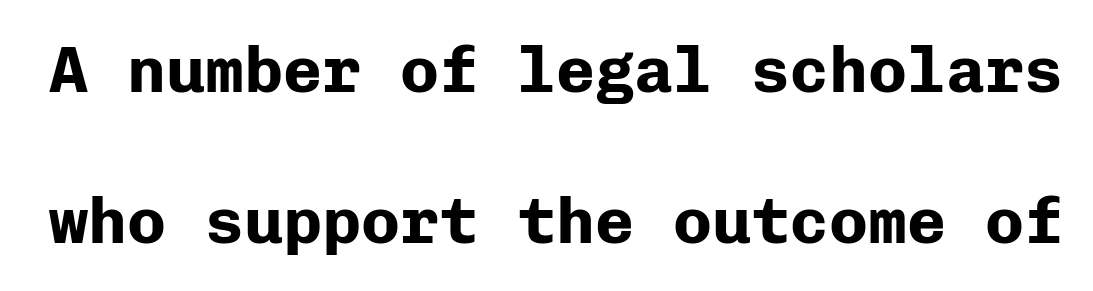
Q: Is the text bold? A: Yes.
Q: Is the text italic (slanted)? A: No, it is upright.
Q: Is the typeface a serif or a sans-serif typeface? A: Sans-serif.
Q: Is the text underlined? A: No.
Q: Is the spacing between letters normal or unusually wide? A: Normal.
Q: Is the spacing between lines tight, normal or loose? A: Loose.
Q: Width (condensed, normal, or wide)? A: Normal.
Q: Stroke contrast? A: Low.
Q: x-height? A: Medium.
Q: Monospaced? A: Yes.
